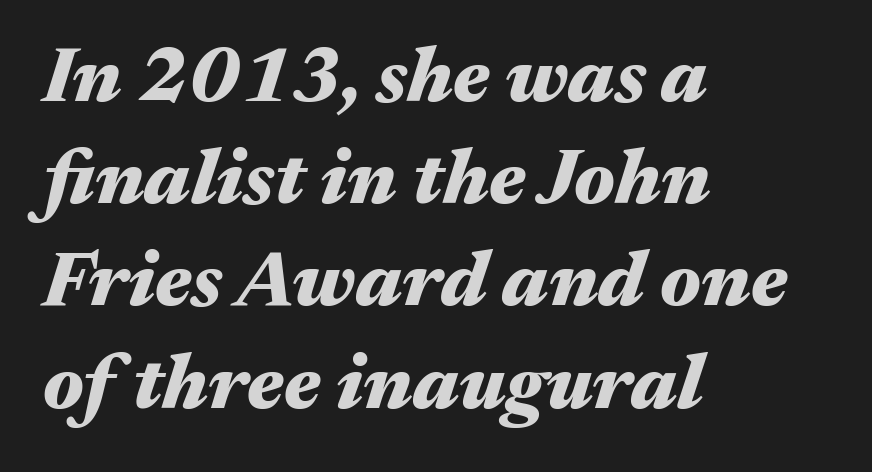
Q: Is the text bold? A: Yes.
Q: Is the text italic (slanted)? A: Yes, it leans right by about 17 degrees.
Q: Is the text underlined? A: No.
Q: How is the paragraph aligned? A: Left-aligned.
Q: Is the spacing between letters normal or unusually wide? A: Normal.
Q: Is the spacing between lines tight, normal or loose? A: Normal.
Q: Width (condensed, normal, or wide)? A: Wide.
Q: Stroke contrast? A: Medium.
Q: x-height? A: Medium.
Q: Monospaced? A: No.
